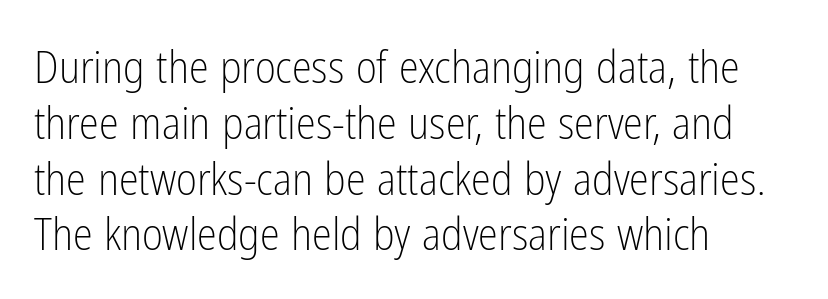
{"serif": "no", "italic": "no", "bold": "no", "weight": "light", "width": "condensed", "stroke_contrast": "low", "x_height": "medium", "monospaced": "no", "underline": "no", "align": "left", "line_spacing_ratio": 1.24, "letter_spacing": "normal", "letter_spacing_em": 0.0, "glyph_px": 45}
